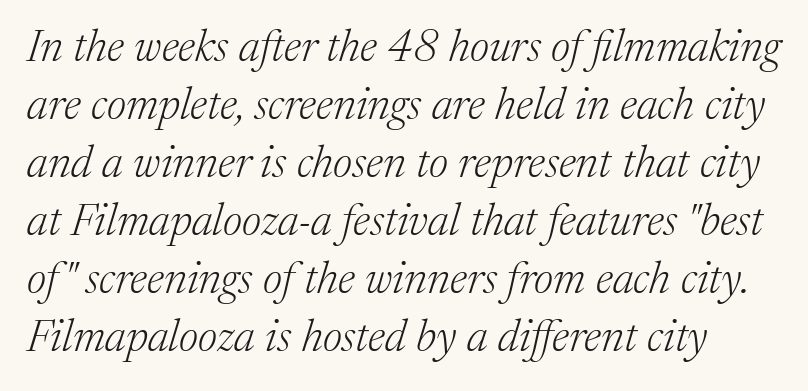
The image shows 45 px light serif type, italic (leaning right); set normal line spacing (1.29x), normal letter spacing, not underlined; medium stroke contrast and a medium x-height.
